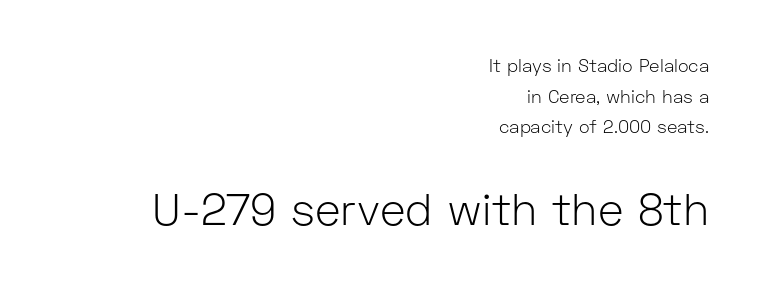
Q: Is the text bold? A: No.
Q: Is the text italic (slanted)? A: No, it is upright.
Q: Is the typeface a serif or a sans-serif typeface? A: Sans-serif.
Q: Is the text underlined? A: No.
Q: How is the paragraph aligned? A: Right-aligned.
Q: Is the spacing between letters normal or unusually wide? A: Normal.
Q: Is the spacing between lines tight, normal or loose? A: Normal.
Q: Which block of text is set in a larger size, the first (top) or the second (bottom)? A: The second (bottom) one.
Q: Width (condensed, normal, or wide)? A: Normal.
Q: Stroke contrast? A: Low.
Q: x-height? A: Medium.
Q: Monospaced? A: No.
